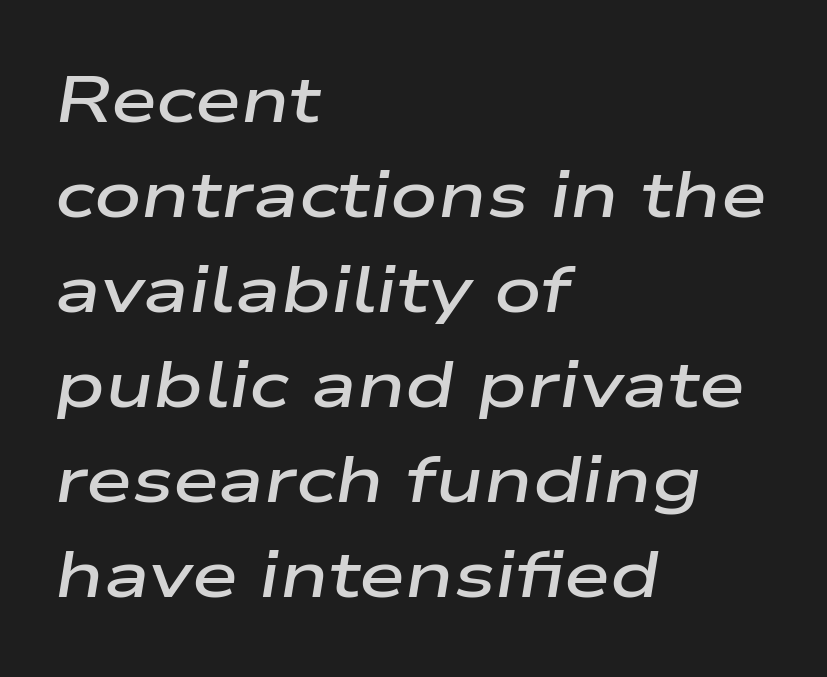
{"italic": "yes", "lean": "right", "slant_degrees": 9, "bold": "semi", "weight": "semibold", "width": "wide", "stroke_contrast": "low", "x_height": "medium", "monospaced": "no", "underline": "no", "align": "left", "line_spacing": "normal", "line_spacing_ratio": 1.44, "letter_spacing": "normal", "letter_spacing_em": 0.0, "glyph_px": 66}
